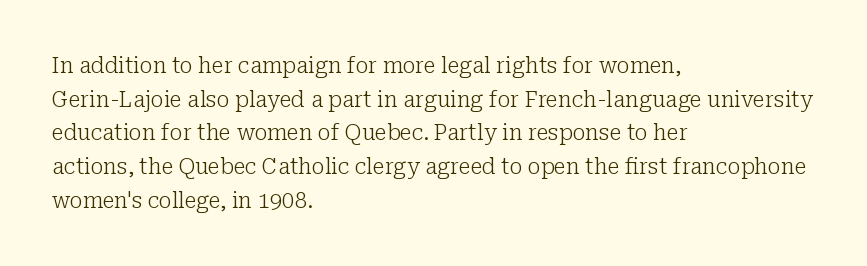
The image shows 22 px text type, upright; set left-aligned, normal line spacing (1.53x), normal letter spacing, not underlined.
